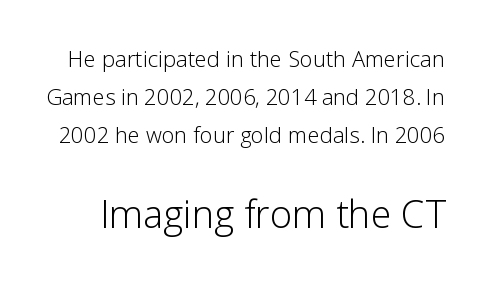
The image shows 38 px light sans-serif type, upright; set line spacing 1.72x, normal letter spacing, not underlined; the second (bottom) block is 1.73x larger; low stroke contrast and a medium x-height.
